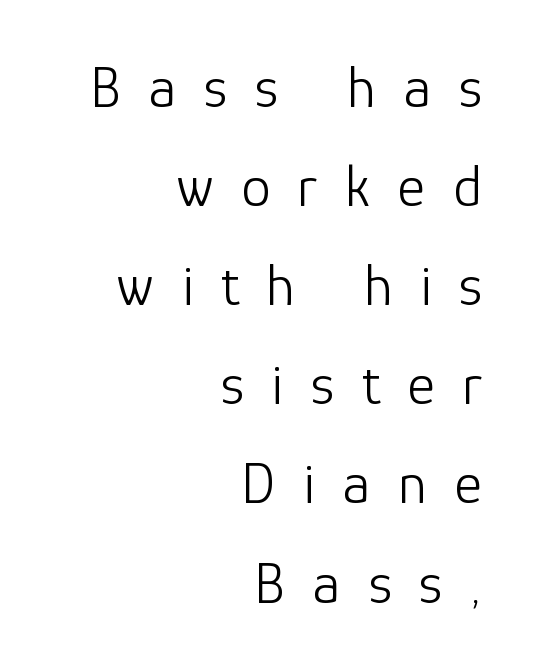
{"serif": "no", "italic": "no", "bold": "no", "weight": "light", "width": "normal", "stroke_contrast": "low", "x_height": "medium", "monospaced": "no", "underline": "no", "align": "right", "line_spacing": "normal", "line_spacing_ratio": 1.68, "letter_spacing": "wide", "letter_spacing_em": 0.47, "glyph_px": 59}
